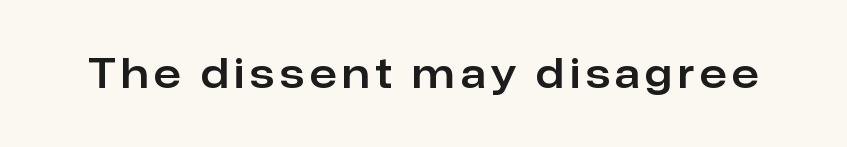
Q: Is the text italic (slanted)? A: No, it is upright.
Q: Is the typeface a serif or a sans-serif typeface? A: Sans-serif.
Q: Is the text underlined? A: No.
Q: Width (condensed, normal, or wide)? A: Normal.
Q: Stroke contrast? A: Low.
Q: x-height? A: Medium.
Q: Monospaced? A: No.
